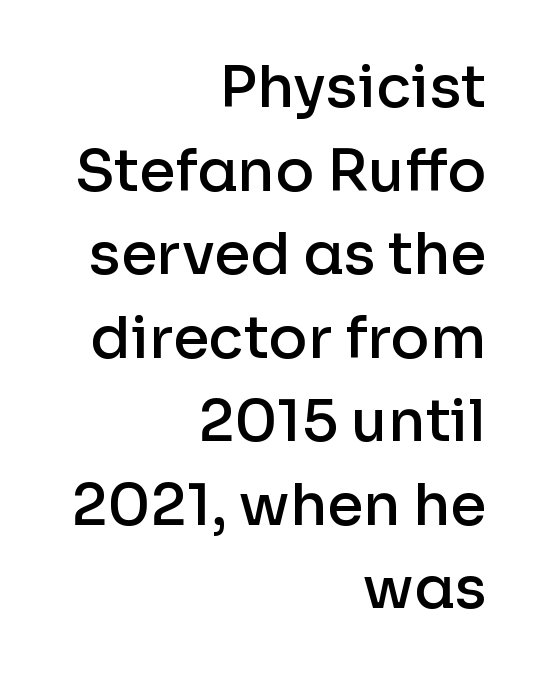
Type style note: lacks serifs. Caption: standard tracking, unaltered. Style check: upright. Is this a fixed-width face? No — the glyphs have proportional, varying widths. Underlining? Definitely not there. The passage shown is semibold, sitting just below true bold.
